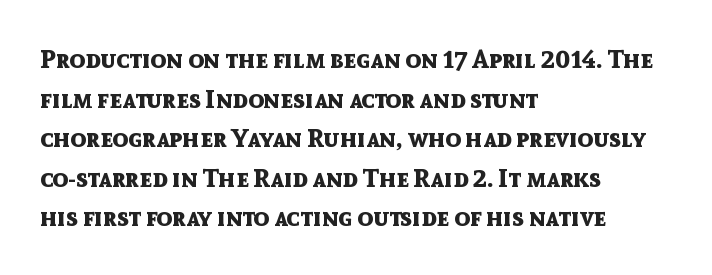
The image shows 26 px bold type, upright; set left-aligned, normal line spacing (1.52x), normal letter spacing, not underlined.
